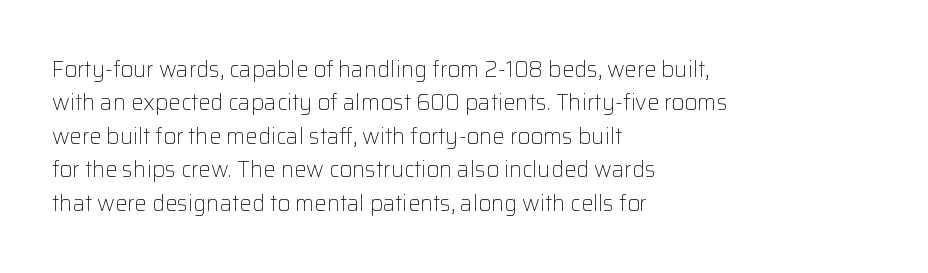
The image shows 22 px text type, upright; set left-aligned, normal line spacing (1.52x), normal letter spacing, not underlined.
